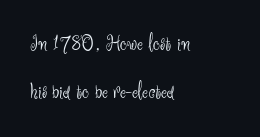
Unlike italic type, these characters show no tilt at all. Which margin do the lines hug? The left one — the right edge is uneven. The line texture is even and compact thanks to regular tracking. Airy leading. The specimen omits any rule beneath the text block's lines. The typeface has the unassuming heft of standard copy or less.
